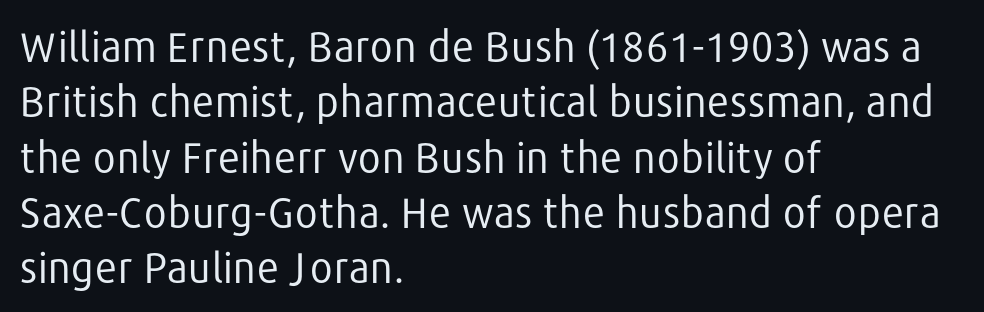
Q: Is the text bold? A: No.
Q: Is the text italic (slanted)? A: No, it is upright.
Q: Is the typeface a serif or a sans-serif typeface? A: Sans-serif.
Q: Is the text underlined? A: No.
Q: How is the paragraph aligned? A: Left-aligned.
Q: Is the spacing between letters normal or unusually wide? A: Normal.
Q: Is the spacing between lines tight, normal or loose? A: Normal.
Q: Width (condensed, normal, or wide)? A: Normal.
Q: Stroke contrast? A: Low.
Q: x-height? A: Medium.
Q: Monospaced? A: No.
